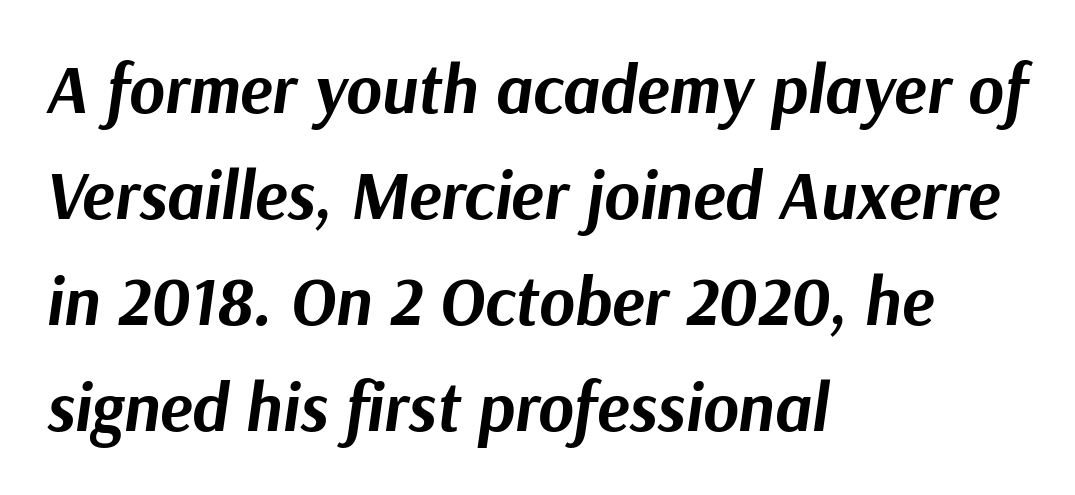
{"italic": "yes", "lean": "right", "slant_degrees": 9, "bold": "yes", "weight": "bold", "width": "normal", "stroke_contrast": "medium", "x_height": "medium", "monospaced": "no", "underline": "no", "align": "left", "line_spacing": "normal", "line_spacing_ratio": 1.56, "letter_spacing": "normal", "letter_spacing_em": 0.0, "glyph_px": 68}
